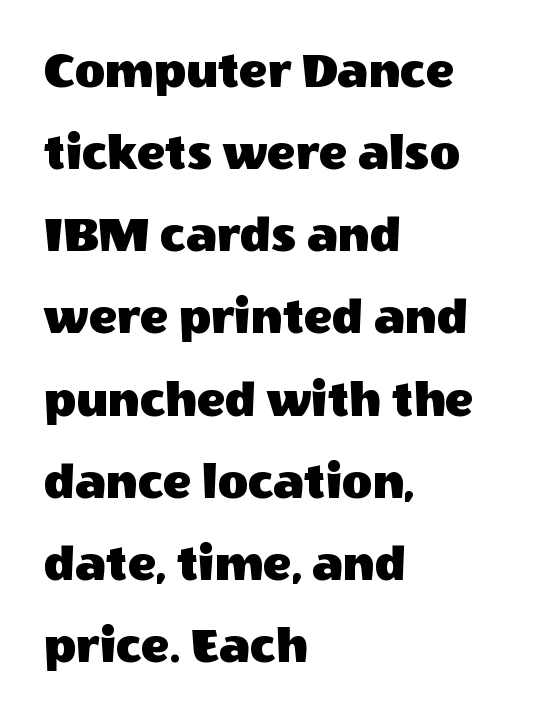
{"serif": "no", "italic": "no", "width": "normal", "x_height": "large", "monospaced": "no", "underline": "no", "align": "left", "line_spacing": "normal", "line_spacing_ratio": 1.58, "letter_spacing": "normal", "letter_spacing_em": 0.0, "glyph_px": 52}
